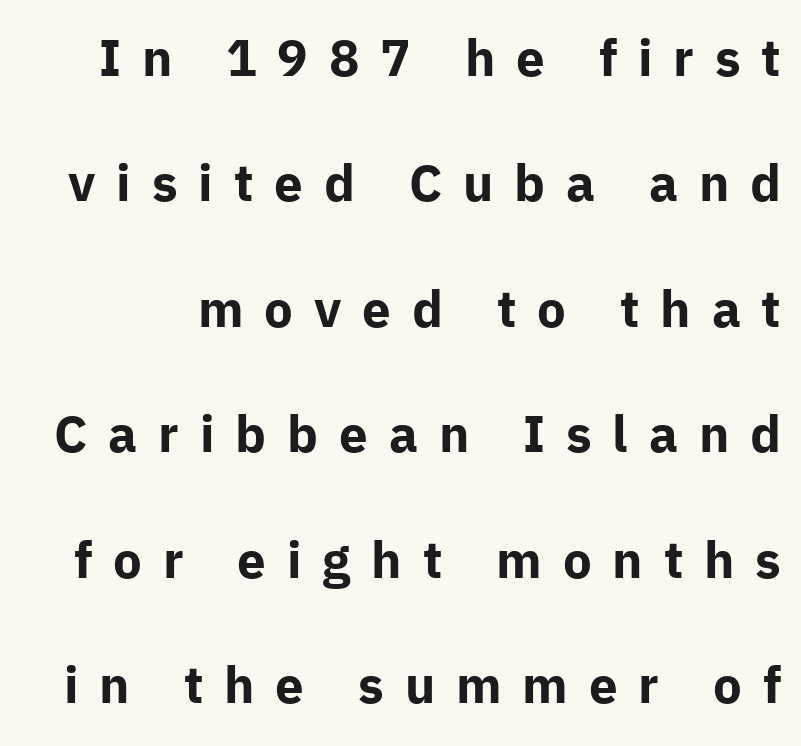
{"serif": "no", "italic": "no", "bold": "yes", "weight": "bold", "width": "normal", "stroke_contrast": "low", "x_height": "medium", "monospaced": "no", "underline": "no", "line_spacing": "loose", "line_spacing_ratio": 2.46, "letter_spacing": "wide", "letter_spacing_em": 0.41, "glyph_px": 51}
